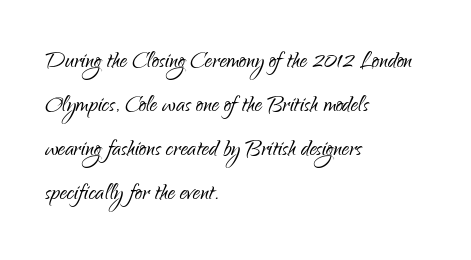
Q: Is the text bold? A: No.
Q: Is the text italic (slanted)? A: Yes.
Q: Is the typeface a serif or a sans-serif typeface? A: Sans-serif.
Q: Is the text underlined? A: No.
Q: How is the paragraph aligned? A: Left-aligned.
Q: Is the spacing between letters normal or unusually wide? A: Normal.
Q: Is the spacing between lines tight, normal or loose? A: Normal.
Q: Width (condensed, normal, or wide)? A: Condensed.
Q: Stroke contrast? A: Low.
Q: x-height? A: Small.
Q: Monospaced? A: No.
